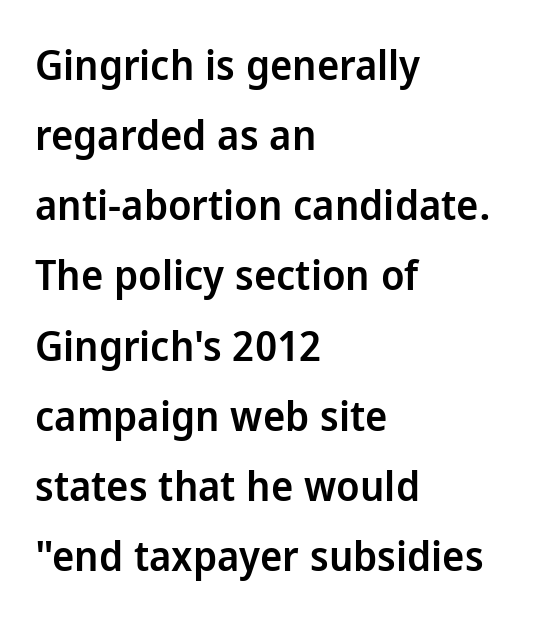
Horizontally, the lines are justified to the leading edge only. These lines were composed using upright roman letters. Decoration check: the copy has no underline. Regarding leading, the lines here are spaced in the standard way. The face used here is rendered with its standard letterfit.
